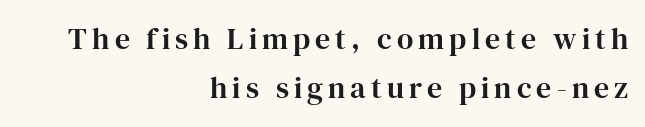
Q: Is the text italic (slanted)? A: No, it is upright.
Q: Is the typeface a serif or a sans-serif typeface? A: Serif.
Q: Is the text underlined? A: No.
Q: How is the paragraph aligned? A: Right-aligned.
Q: Is the spacing between lines tight, normal or loose? A: Normal.
Q: Width (condensed, normal, or wide)? A: Normal.
Q: Stroke contrast? A: High.
Q: x-height? A: Medium.
Q: Monospaced? A: No.
